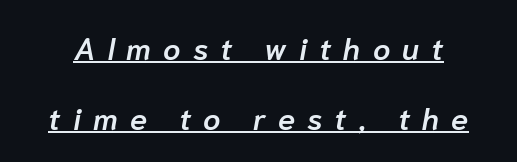
Like a heading marked for emphasis, these lines bear an underscore. The passage shown is semibold, sitting just below true bold. This sample uses expanded letter spacing, leaving extra air between glyphs. Is this a fixed-width face? No — the glyphs have proportional, varying widths. Compared with typical paragraphs, the rows here are farther apart.
